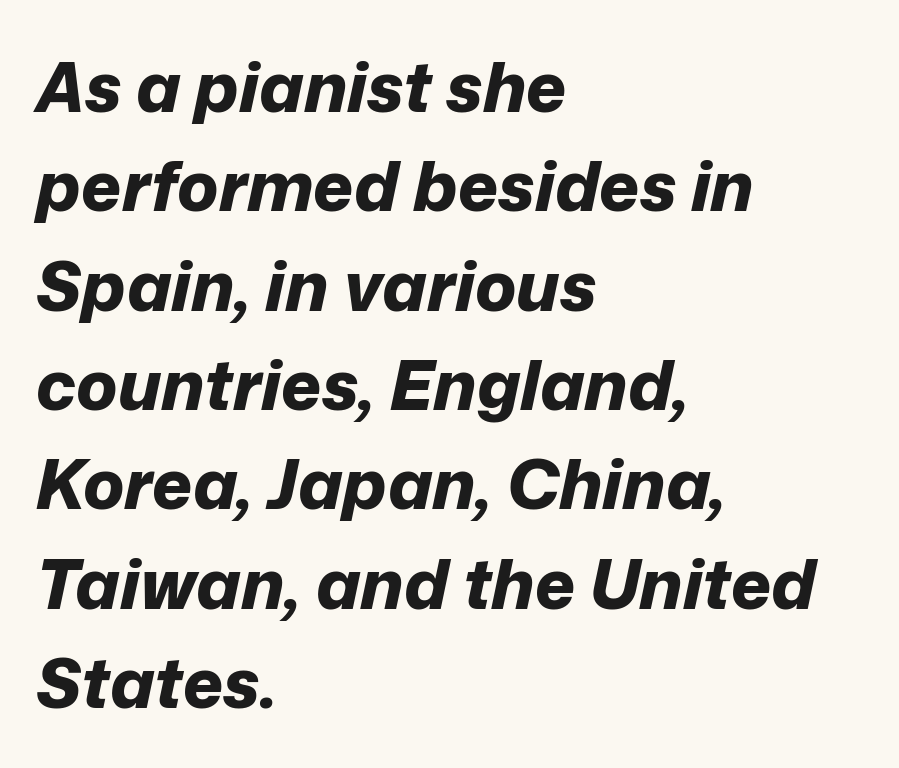
Q: Is the text bold? A: Yes.
Q: Is the text italic (slanted)? A: Yes, it leans right by about 12 degrees.
Q: Is the text underlined? A: No.
Q: How is the paragraph aligned? A: Left-aligned.
Q: Is the spacing between letters normal or unusually wide? A: Normal.
Q: Is the spacing between lines tight, normal or loose? A: Normal.
Q: Width (condensed, normal, or wide)? A: Normal.
Q: Stroke contrast? A: Low.
Q: x-height? A: Medium.
Q: Monospaced? A: No.
